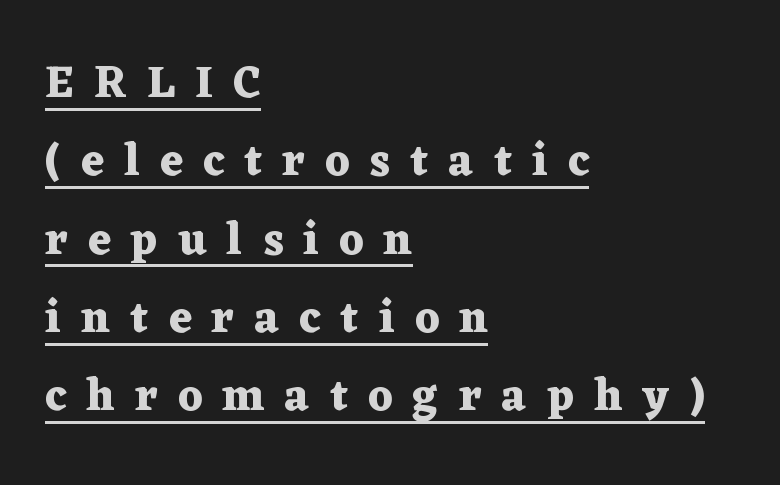
{"serif": "yes", "italic": "no", "bold": "yes", "weight": "heavy", "width": "wide", "stroke_contrast": "medium", "x_height": "medium", "monospaced": "no", "underline": "yes", "align": "left", "line_spacing_ratio": 1.74, "letter_spacing": "wide", "letter_spacing_em": 0.45, "glyph_px": 45}
